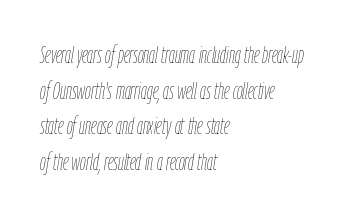
Q: Is the text bold? A: No.
Q: Is the text italic (slanted)? A: Yes, it leans right by about 9 degrees.
Q: Is the text underlined? A: No.
Q: How is the paragraph aligned? A: Left-aligned.
Q: Is the spacing between letters normal or unusually wide? A: Normal.
Q: Is the spacing between lines tight, normal or loose? A: Normal.
